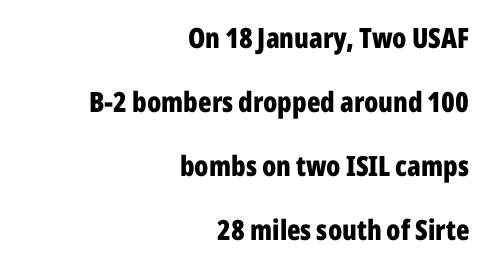
The image shows 28 px bold, condensed sans-serif type, upright; set right-aligned, loose line spacing (2.29x), normal letter spacing, not underlined; low stroke contrast and a medium x-height.
